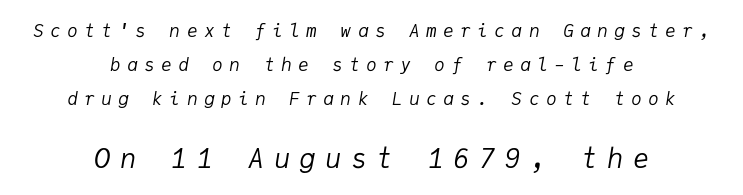
Q: Is the text bold? A: No.
Q: Is the text italic (slanted)? A: Yes, it leans right by about 9 degrees.
Q: Is the text underlined? A: No.
Q: How is the paragraph aligned? A: Centered.
Q: Is the spacing between letters normal or unusually wide? A: Unusually wide.
Q: Which block of text is set in a larger size, the first (top) or the second (bottom)? A: The second (bottom) one.
